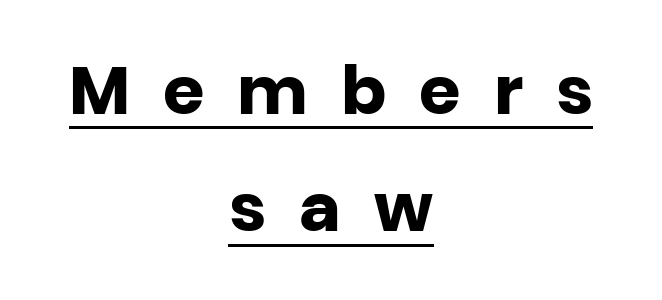
A rule runs beneath these lines of type. How are the letters spaced? Widely, with obvious added tracking. These lines are rendered in a variable-pitch font. The setting favours the middle, as headings and verse often do.
